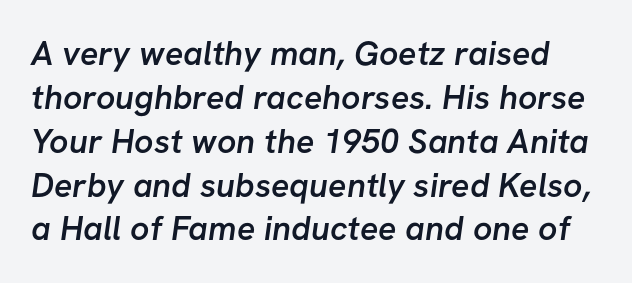
Q: Is the text bold? A: Semi-bold.
Q: Is the typeface a serif or a sans-serif typeface? A: Sans-serif.
Q: Is the text underlined? A: No.
Q: Is the spacing between letters normal or unusually wide? A: Normal.
Q: Is the spacing between lines tight, normal or loose? A: Normal.
Q: Width (condensed, normal, or wide)? A: Normal.
Q: Stroke contrast? A: Low.
Q: x-height? A: Medium.
Q: Monospaced? A: No.
